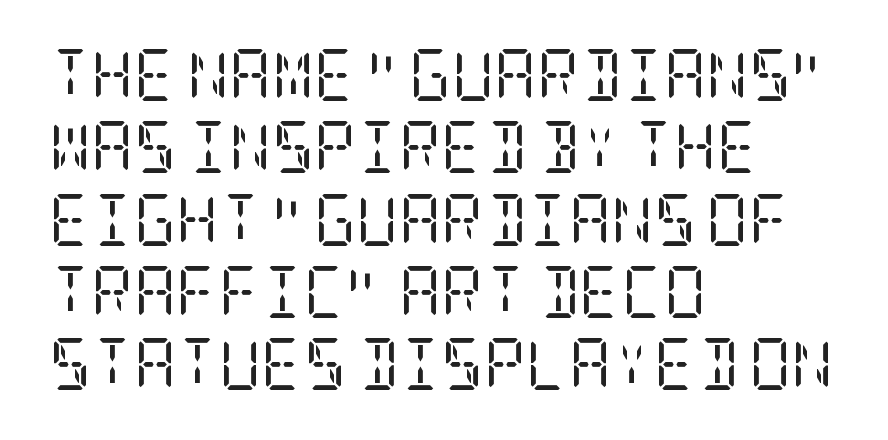
{"serif": "yes", "italic": "no", "bold": "no", "weight": "regular", "width": "condensed", "stroke_contrast": "low", "x_height": "large", "underline": "no", "align": "left", "line_spacing": "normal", "line_spacing_ratio": 1.39, "letter_spacing": "normal", "letter_spacing_em": 0.0, "glyph_px": 52}
